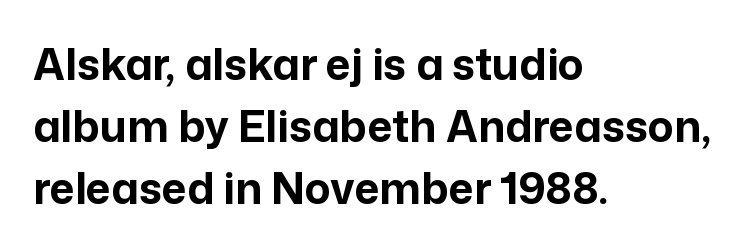
The image shows 43 px bold sans-serif type, upright; set left-aligned, normal line spacing (1.44x), normal letter spacing, not underlined; low stroke contrast and a medium x-height.
